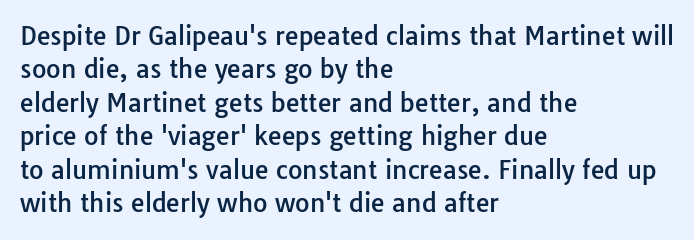
{"italic": "no", "underline": "no", "align": "left", "line_spacing": "normal", "line_spacing_ratio": 1.34, "letter_spacing": "normal", "letter_spacing_em": 0.0, "glyph_px": 25}
